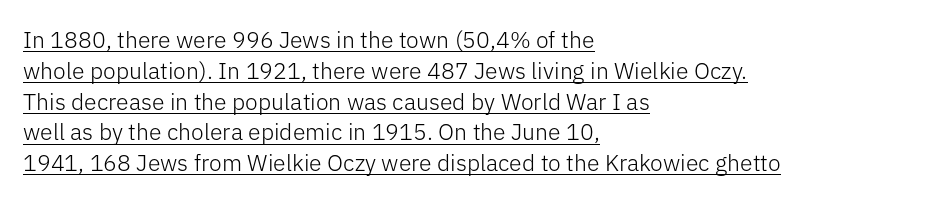
{"italic": "no", "bold": "no", "underline": "yes", "align": "left", "line_spacing": "normal", "line_spacing_ratio": 1.34, "letter_spacing": "normal", "letter_spacing_em": 0.0, "glyph_px": 23}
